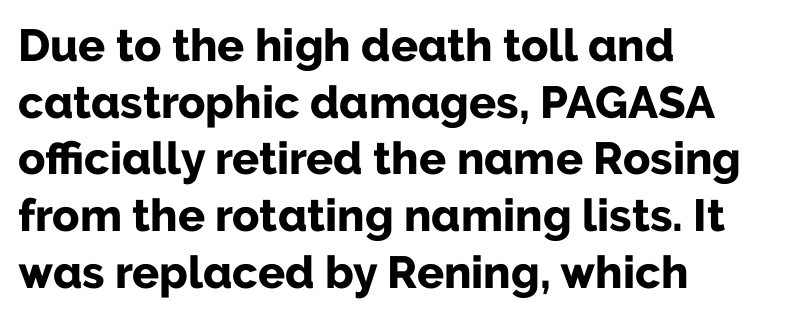
The image shows 45 px bold sans-serif type, upright; set left-aligned, normal line spacing (1.26x), normal letter spacing, not underlined; low stroke contrast and a medium x-height.
